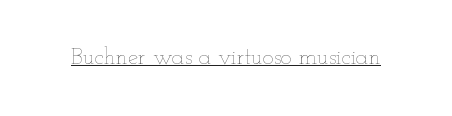
Q: Is the text bold? A: No.
Q: Is the text italic (slanted)? A: No, it is upright.
Q: Is the text underlined? A: Yes.
Q: Is the spacing between letters normal or unusually wide? A: Normal.
